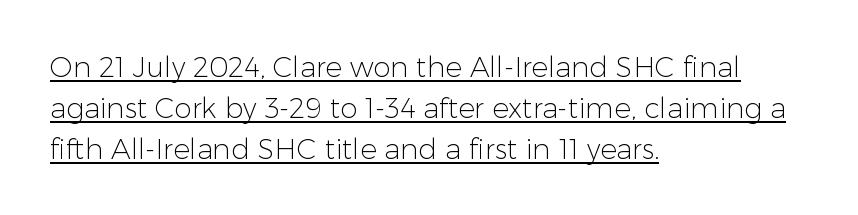
Spacing verdict: proportional, widths tailored to each character. Like a heading marked for emphasis, these lines bear an underscore. The designer went with a sans here, leaving each stem footless. Heaviness? Minimal to ordinary, like unemphasized prose. One glance says typical: line gaps are just what's usual. The lettering holds an erect, upright posture throughout.
